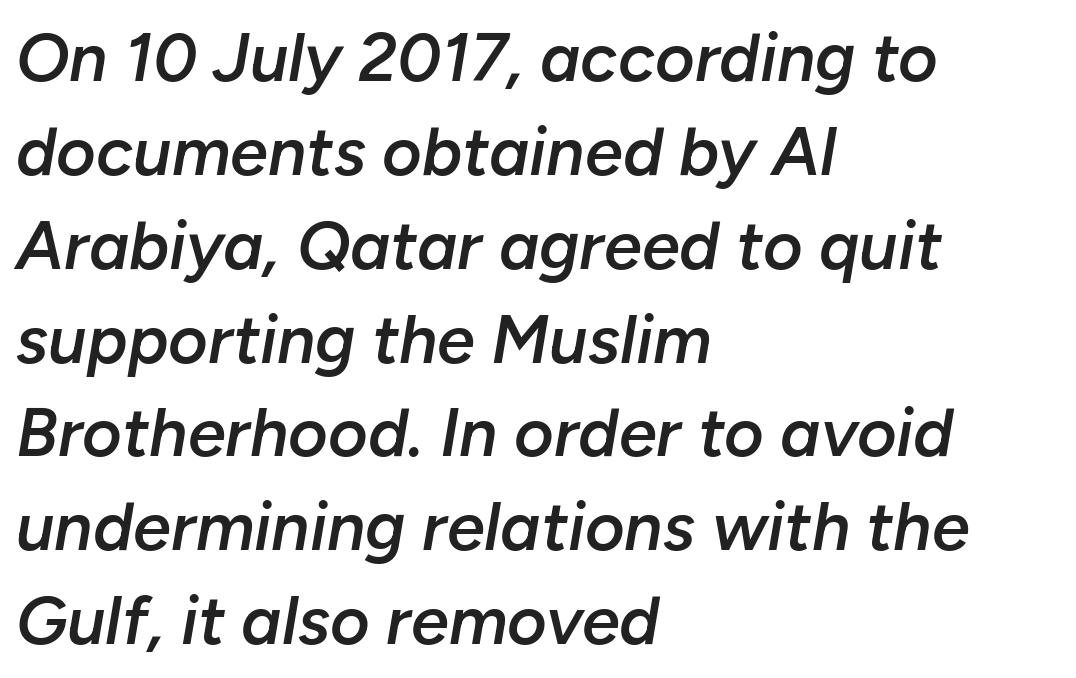
{"italic": "yes", "lean": "right", "slant_degrees": 10, "bold": "semi", "weight": "semibold", "width": "normal", "stroke_contrast": "low", "x_height": "medium", "monospaced": "no", "underline": "no", "align": "left", "line_spacing": "normal", "line_spacing_ratio": 1.38, "letter_spacing": "normal", "letter_spacing_em": 0.0, "glyph_px": 68}
